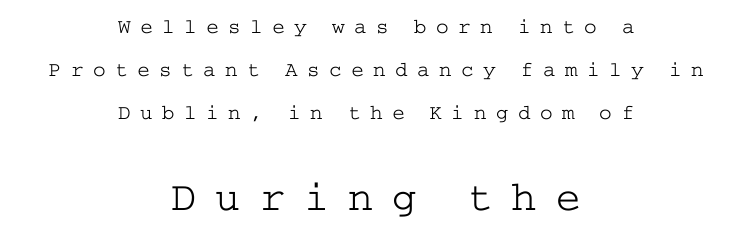
Q: Is the text bold? A: No.
Q: Is the text italic (slanted)? A: No, it is upright.
Q: Is the typeface a serif or a sans-serif typeface? A: Serif.
Q: Is the text underlined? A: No.
Q: How is the paragraph aligned? A: Centered.
Q: Is the spacing between letters normal or unusually wide? A: Unusually wide.
Q: Is the spacing between lines tight, normal or loose? A: Loose.
Q: Which block of text is set in a larger size, the first (top) or the second (bottom)? A: The second (bottom) one.
Q: Width (condensed, normal, or wide)? A: Wide.
Q: Stroke contrast? A: Low.
Q: x-height? A: Medium.
